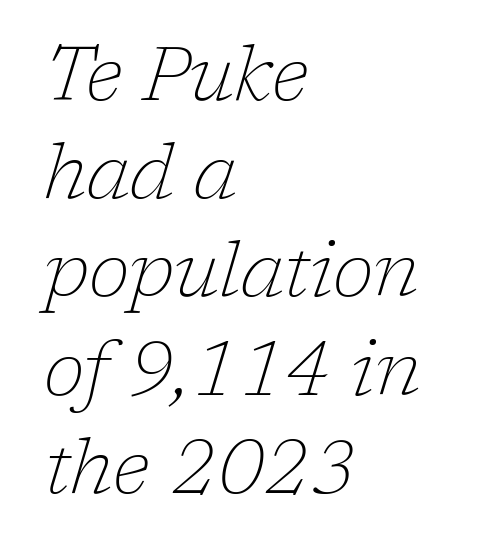
Q: Is the text bold? A: No.
Q: Is the text italic (slanted)? A: Yes, it leans right by about 17 degrees.
Q: Is the typeface a serif or a sans-serif typeface? A: Serif.
Q: Is the text underlined? A: No.
Q: How is the paragraph aligned? A: Left-aligned.
Q: Is the spacing between letters normal or unusually wide? A: Normal.
Q: Is the spacing between lines tight, normal or loose? A: Normal.
Q: Width (condensed, normal, or wide)? A: Normal.
Q: Stroke contrast? A: Low.
Q: x-height? A: Medium.
Q: Monospaced? A: No.
